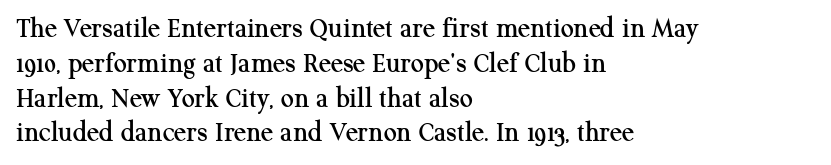
Yep, those are serifs on the letters. All the whitespace from short lines collects on the right. The foot of each line stays bare and open. A typesetter would mark this as roman, not italic. Varying glyph widths throughout — classic text-font behaviour. This sample uses plain, unmodified letter spacing.
